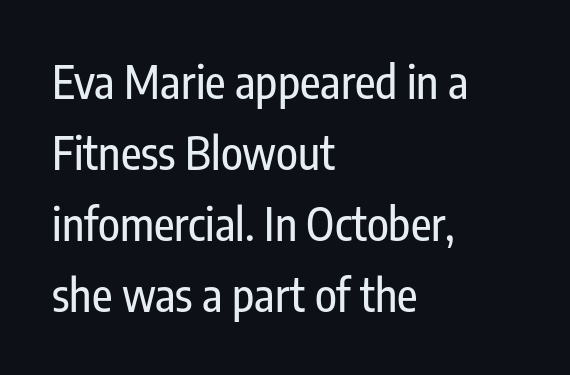
Q: Is the text italic (slanted)? A: No, it is upright.
Q: Is the typeface a serif or a sans-serif typeface? A: Sans-serif.
Q: Is the text underlined? A: No.
Q: How is the paragraph aligned? A: Left-aligned.
Q: Is the spacing between letters normal or unusually wide? A: Normal.
Q: Is the spacing between lines tight, normal or loose? A: Normal.
Q: Width (condensed, normal, or wide)? A: Condensed.
Q: Stroke contrast? A: Low.
Q: x-height? A: Medium.
Q: Monospaced? A: No.
